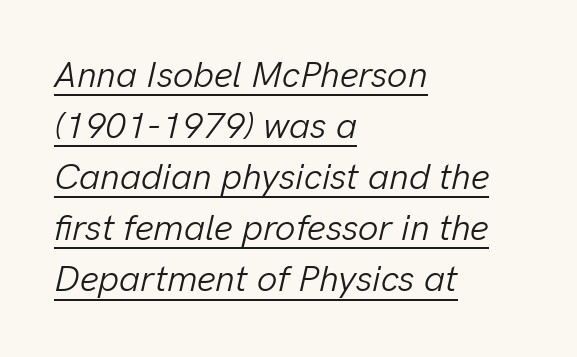
Q: Is the text bold? A: No.
Q: Is the text italic (slanted)? A: Yes, it leans right by about 13 degrees.
Q: Is the text underlined? A: Yes.
Q: How is the paragraph aligned? A: Left-aligned.
Q: Is the spacing between letters normal or unusually wide? A: Normal.
Q: Is the spacing between lines tight, normal or loose? A: Normal.
Q: Width (condensed, normal, or wide)? A: Normal.
Q: Stroke contrast? A: Low.
Q: x-height? A: Medium.
Q: Monospaced? A: No.
